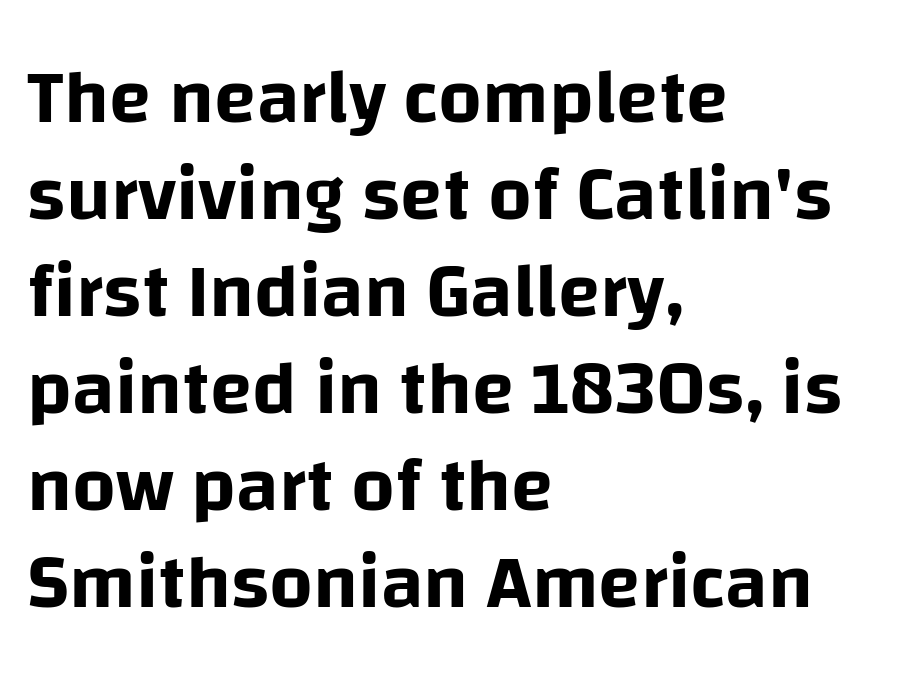
The image shows 77 px sans-serif type, upright; set left-aligned, normal line spacing (1.26x), normal letter spacing, not underlined; low stroke contrast and a large x-height.
